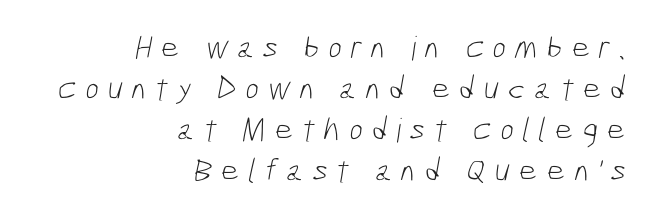
Q: Is the text bold? A: No.
Q: Is the typeface a serif or a sans-serif typeface? A: Sans-serif.
Q: Is the text underlined? A: No.
Q: How is the paragraph aligned? A: Right-aligned.
Q: Is the spacing between letters normal or unusually wide? A: Unusually wide.
Q: Width (condensed, normal, or wide)? A: Condensed.
Q: Stroke contrast? A: Low.
Q: x-height? A: Medium.
Q: Monospaced? A: No.
